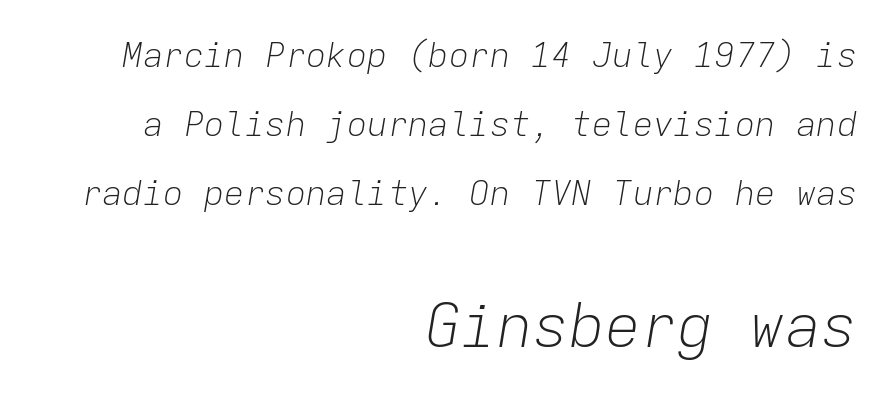
{"italic": "yes", "lean": "right", "slant_degrees": 9, "bold": "no", "weight": "light", "width": "normal", "stroke_contrast": "low", "x_height": "medium", "monospaced": "yes", "underline": "no", "align": "right", "line_spacing": "loose", "line_spacing_ratio": 2.03, "letter_spacing": "normal", "letter_spacing_em": 0.0, "larger_block": "second", "size_ratio": 1.76, "glyph_px": 60}
